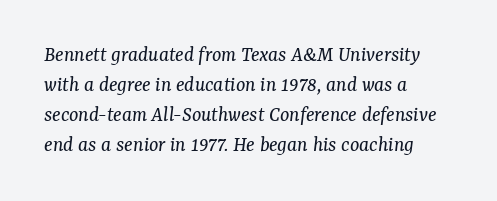
The image shows 22 px text type, italic (leaning right); set left-aligned, normal line spacing (1.36x), normal letter spacing, not underlined.
